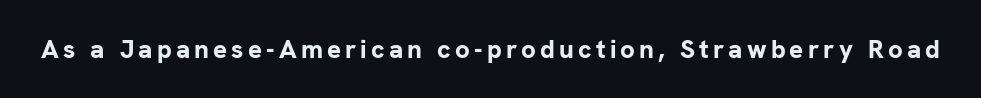
The image shows 26 px bold type, upright; set not underlined.
